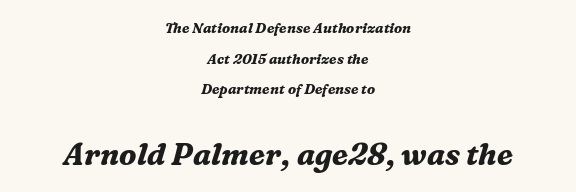
Characters follow at the spacing the type designer built in. Bare-footed words on every line. A typesetter would call this leading open, well beyond the default. The letters are slanted; this is an italic face. The composition opens small and finishes big. Is the block centered? Yes — each line is placed symmetrically about the middle.
